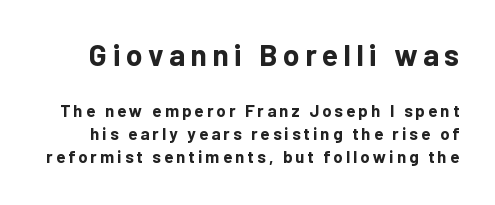
{"serif": "no", "italic": "no", "bold": "yes", "weight": "bold", "width": "normal", "stroke_contrast": "low", "x_height": "medium", "monospaced": "no", "underline": "no", "line_spacing": "normal", "line_spacing_ratio": 1.35, "larger_block": "first", "size_ratio": 1.76, "glyph_px": 30}
